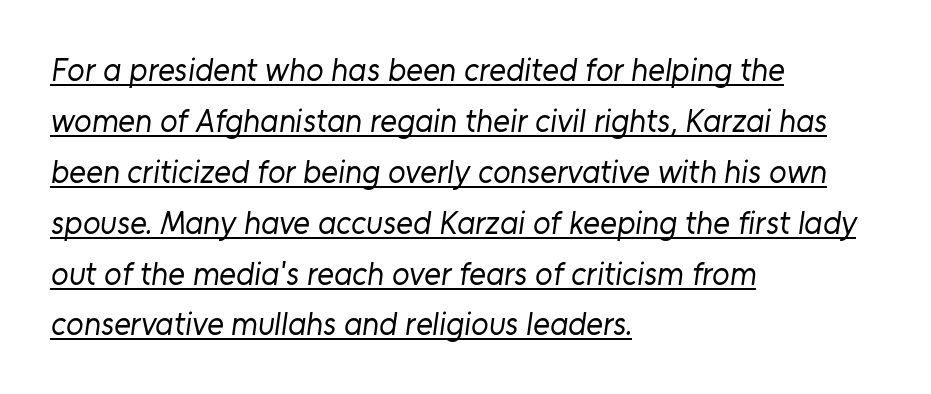
Does the copy run flush right? No — it runs flush left. Compared with a typical body face, this is equally light or lighter still. Emphasis is given by a line drawn under the lettering. Compared with typical paragraphs, the rows here are spaced about the same. The passage shown is typeset with a sans-serif family.
